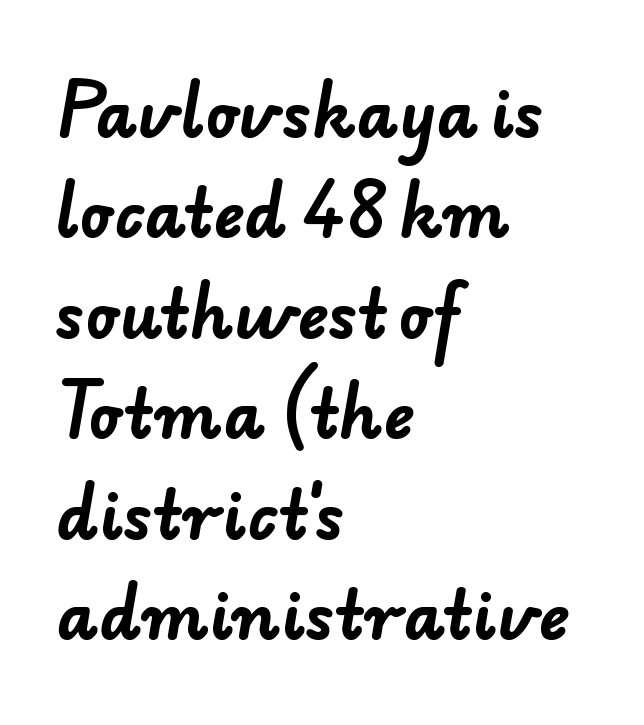
Q: Is the text bold? A: Yes.
Q: Is the typeface a serif or a sans-serif typeface? A: Sans-serif.
Q: Is the text underlined? A: No.
Q: How is the paragraph aligned? A: Left-aligned.
Q: Is the spacing between letters normal or unusually wide? A: Normal.
Q: Is the spacing between lines tight, normal or loose? A: Normal.
Q: Width (condensed, normal, or wide)? A: Normal.
Q: Stroke contrast? A: Low.
Q: x-height? A: Small.
Q: Monospaced? A: No.
